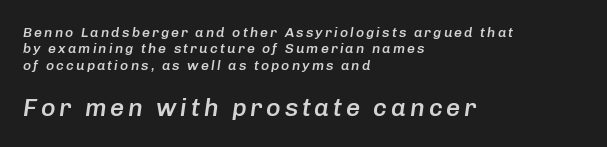
{"italic": "yes", "lean": "right", "slant_degrees": 8, "bold": "semi", "underline": "no", "align": "left", "line_spacing_ratio": 1.17, "larger_block": "second", "size_ratio": 1.79, "glyph_px": 25}
